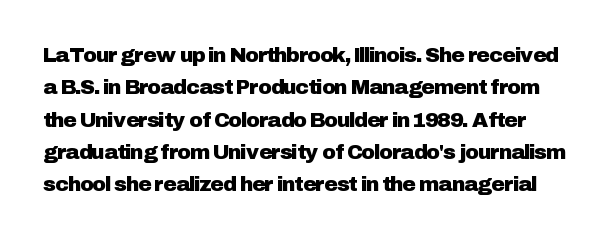
{"italic": "no", "underline": "no", "line_spacing": "normal", "line_spacing_ratio": 1.54, "letter_spacing": "normal", "letter_spacing_em": 0.0, "glyph_px": 21}
